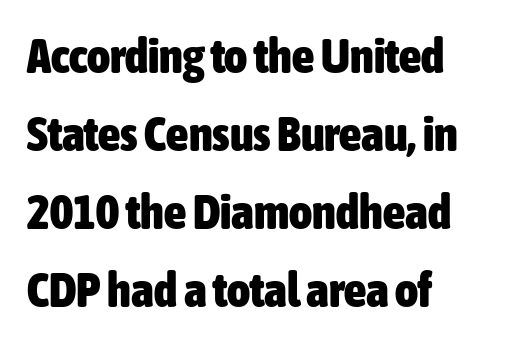
Q: Is the text bold? A: Yes.
Q: Is the text italic (slanted)? A: No, it is upright.
Q: Is the typeface a serif or a sans-serif typeface? A: Sans-serif.
Q: Is the text underlined? A: No.
Q: How is the paragraph aligned? A: Left-aligned.
Q: Is the spacing between letters normal or unusually wide? A: Normal.
Q: Is the spacing between lines tight, normal or loose? A: Normal.
Q: Width (condensed, normal, or wide)? A: Condensed.
Q: Stroke contrast? A: Low.
Q: x-height? A: Medium.
Q: Monospaced? A: No.
